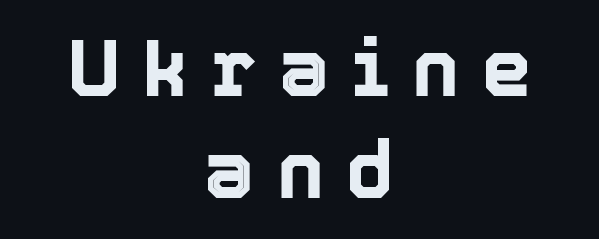
The image shows 80 px text type, upright; set centered, normal line spacing (1.28x), unusually wide letter spacing (+0.28 em), not underlined; a medium x-height.
